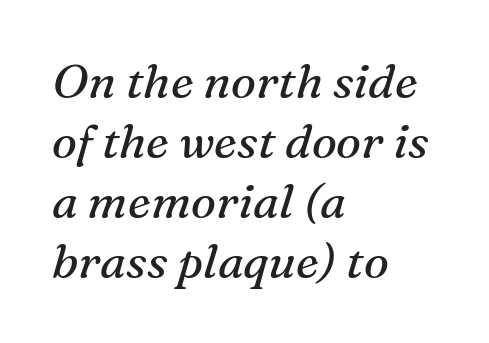
The image shows 47 px regular-weight serif type, italic (leaning right); set left-aligned, normal line spacing (1.28x), normal letter spacing, not underlined; medium stroke contrast and a medium x-height.
